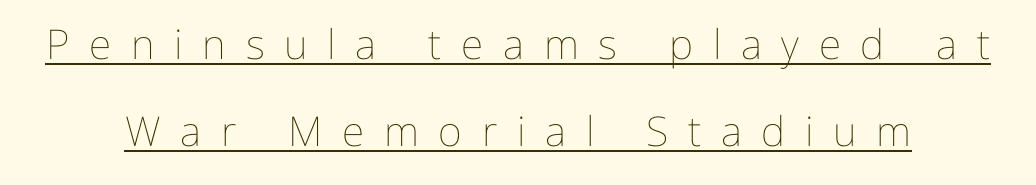
{"italic": "no", "bold": "no", "weight": "thin", "width": "normal", "stroke_contrast": "low", "x_height": "medium", "monospaced": "no", "underline": "yes", "line_spacing": "loose", "line_spacing_ratio": 2.12, "letter_spacing": "wide", "letter_spacing_em": 0.48, "glyph_px": 41}
